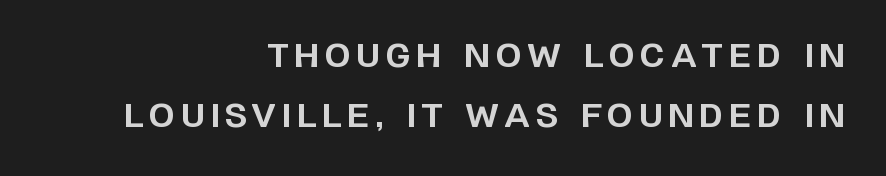
The face used here has the dense, thick strokes of a bold. Each line ends at the same right margin while the left side varies. Ascenders rise straight up at ninety degrees. The passage shown is not underscored anywhere. A typesetter would call this proportional, since set widths differ per character.
